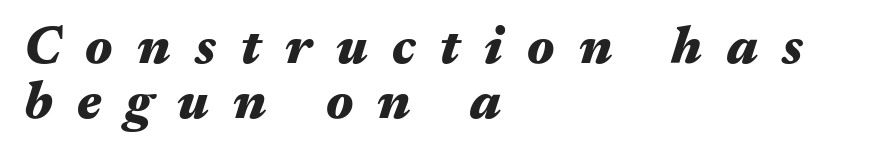
{"italic": "yes", "lean": "right", "slant_degrees": 17, "bold": "yes", "weight": "heavy", "width": "wide", "stroke_contrast": "medium", "x_height": "medium", "monospaced": "no", "underline": "no", "align": "left", "line_spacing": "tight", "line_spacing_ratio": 1.04, "letter_spacing": "wide", "letter_spacing_em": 0.46, "glyph_px": 53}
